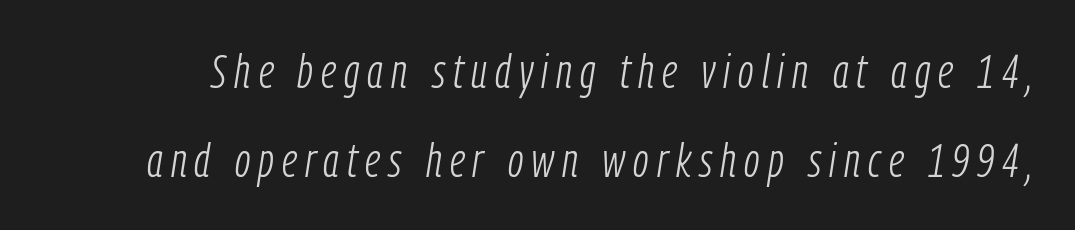
The image shows 47 px light, condensed type, italic (leaning right); set line spacing 1.89x, not underlined; low stroke contrast and a medium x-height.
